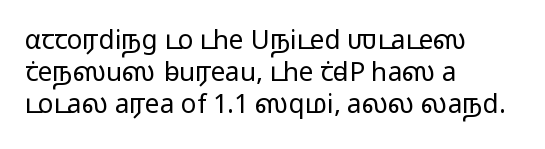
Q: Is the text bold? A: No.
Q: Is the text italic (slanted)? A: No, it is upright.
Q: Is the text underlined? A: No.
Q: How is the paragraph aligned? A: Left-aligned.
Q: Is the spacing between letters normal or unusually wide? A: Normal.
